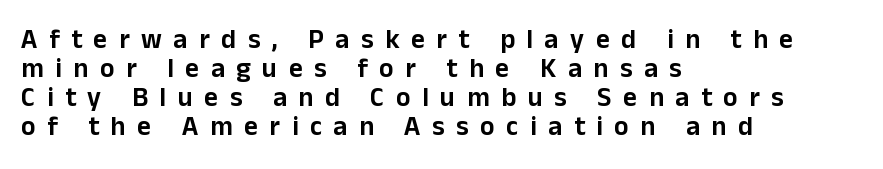
Q: Is the text italic (slanted)? A: No, it is upright.
Q: Is the text underlined? A: No.
Q: How is the paragraph aligned? A: Left-aligned.
Q: Is the spacing between letters normal or unusually wide? A: Unusually wide.
Q: Is the spacing between lines tight, normal or loose? A: Tight.
